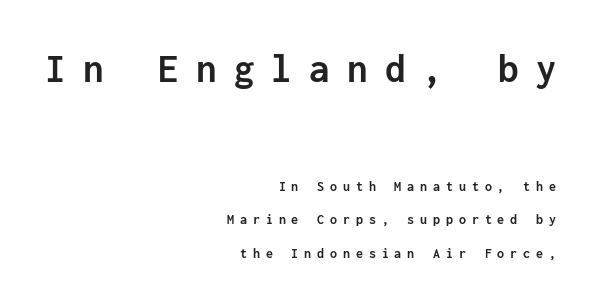
Q: Is the text bold? A: Yes.
Q: Is the text italic (slanted)? A: No, it is upright.
Q: Is the typeface a serif or a sans-serif typeface? A: Sans-serif.
Q: Is the text underlined? A: No.
Q: How is the paragraph aligned? A: Right-aligned.
Q: Is the spacing between letters normal or unusually wide? A: Unusually wide.
Q: Is the spacing between lines tight, normal or loose? A: Loose.
Q: Which block of text is set in a larger size, the first (top) or the second (bottom)? A: The first (top) one.
Q: Width (condensed, normal, or wide)? A: Normal.
Q: Stroke contrast? A: Low.
Q: x-height? A: Medium.
Q: Monospaced? A: Yes.
